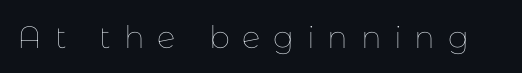
The image shows 31 px thin type, upright; set unusually wide letter spacing (+0.41 em), not underlined; low stroke contrast and a medium x-height.
